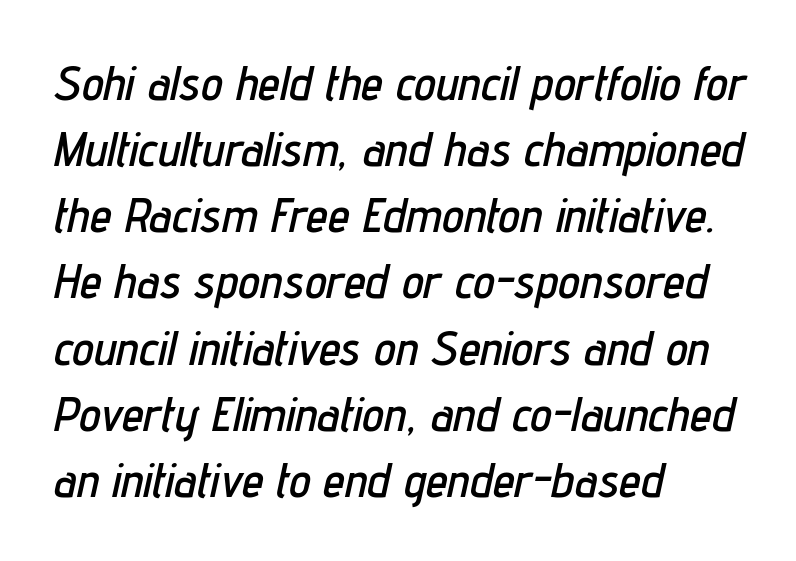
The passage shown leans; its letterforms are oblique. The words here are not underlined. The face used here is proportionally spaced, like ordinary book or web type. The passage shown has conventional tracking throughout. Notice how the passage keeps a crisp vertical edge on the left only. The rendering uses a moderate line-height, typical for paragraphs.
